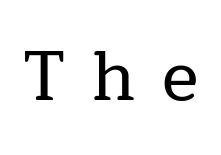
The image shows 69 px serif type, upright; set unusually wide letter spacing (+0.38 em), not underlined; low stroke contrast and a medium x-height.
